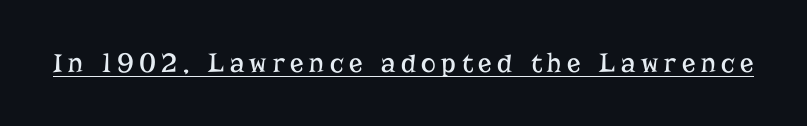
{"serif": "yes", "italic": "no", "bold": "no", "weight": "regular", "width": "normal", "stroke_contrast": "low", "x_height": "medium", "monospaced": "no", "underline": "yes", "letter_spacing": "wide", "letter_spacing_em": 0.2, "glyph_px": 28}
